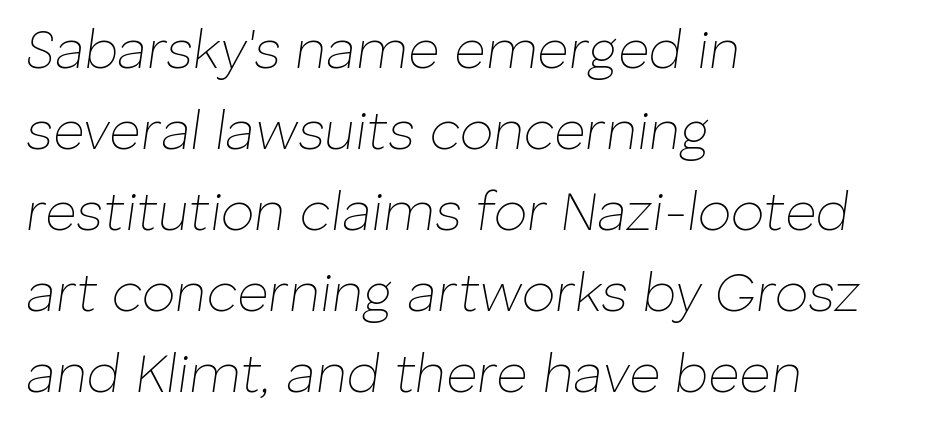
Q: Is the text bold? A: No.
Q: Is the text italic (slanted)? A: Yes, it leans right by about 8 degrees.
Q: Is the text underlined? A: No.
Q: How is the paragraph aligned? A: Left-aligned.
Q: Is the spacing between letters normal or unusually wide? A: Normal.
Q: Is the spacing between lines tight, normal or loose? A: Normal.
Q: Width (condensed, normal, or wide)? A: Normal.
Q: Stroke contrast? A: Low.
Q: x-height? A: Medium.
Q: Monospaced? A: No.
